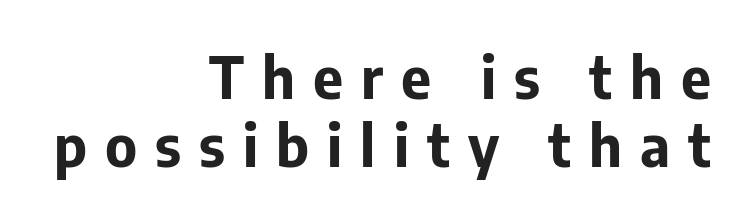
{"serif": "no", "italic": "no", "bold": "yes", "weight": "bold", "width": "normal", "stroke_contrast": "low", "x_height": "medium", "monospaced": "no", "underline": "no", "align": "right", "line_spacing_ratio": 1.17, "letter_spacing": "wide", "letter_spacing_em": 0.31, "glyph_px": 58}
